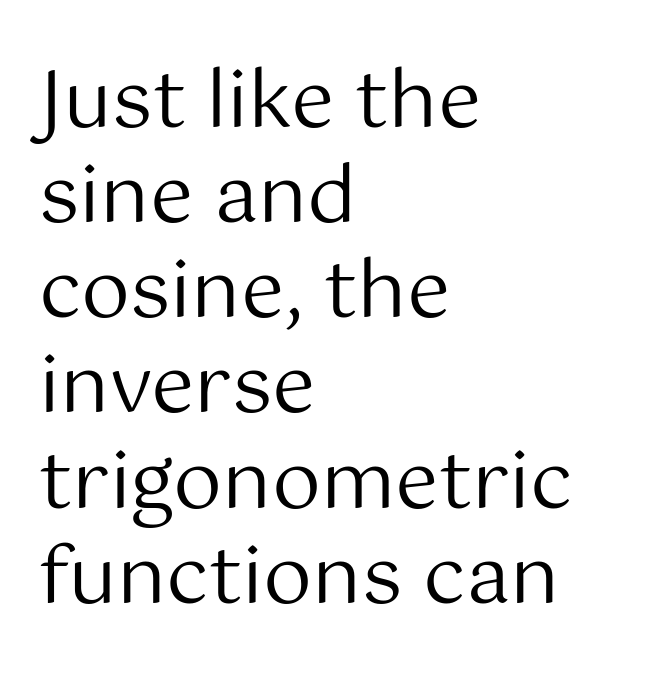
Q: Is the text bold? A: No.
Q: Is the text italic (slanted)? A: No, it is upright.
Q: Is the typeface a serif or a sans-serif typeface? A: Sans-serif.
Q: Is the text underlined? A: No.
Q: How is the paragraph aligned? A: Left-aligned.
Q: Is the spacing between letters normal or unusually wide? A: Normal.
Q: Width (condensed, normal, or wide)? A: Normal.
Q: Stroke contrast? A: Medium.
Q: x-height? A: Medium.
Q: Monospaced? A: No.
